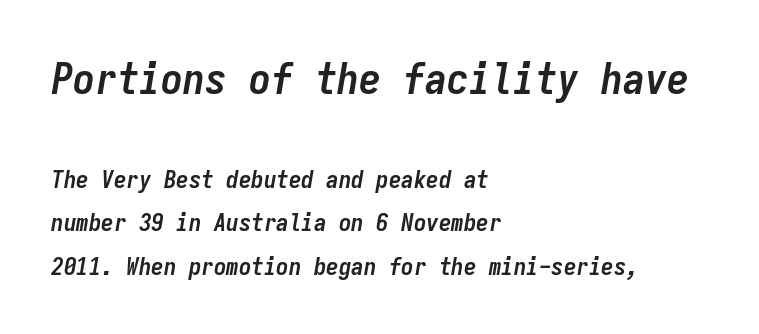
The image shows 44 px semibold, condensed type, italic (leaning right), monospaced; set left-aligned, line spacing 1.74x, normal letter spacing, not underlined; the first (top) block is 1.76x larger; low stroke contrast and a medium x-height.
